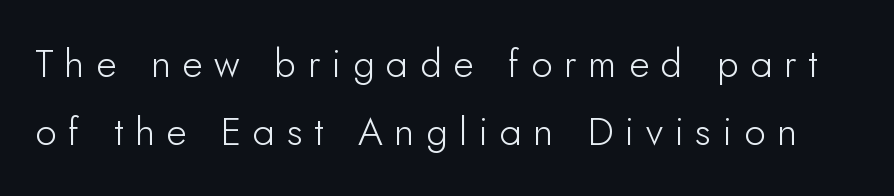
The image shows 39 px sans-serif type, upright; set line spacing 1.75x, unusually wide letter spacing (+0.3 em), not underlined; low stroke contrast and a small x-height.
